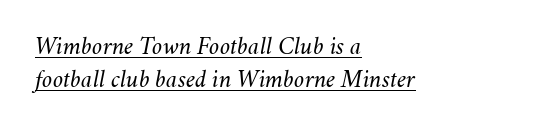
The image shows 26 px text type, italic (leaning right); set left-aligned, normal line spacing (1.28x), normal letter spacing, underlined.
